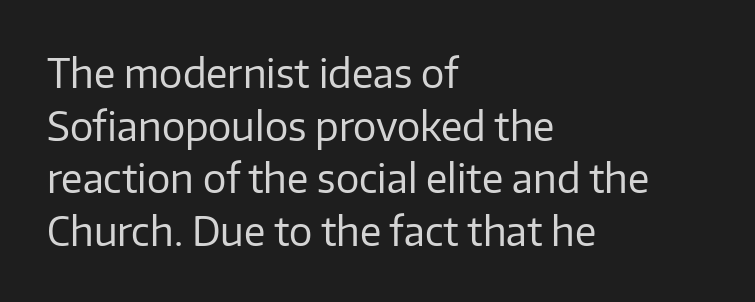
The image shows 39 px regular-weight sans-serif type, upright; set left-aligned, normal line spacing (1.35x), normal letter spacing, not underlined; low stroke contrast and a medium x-height.
